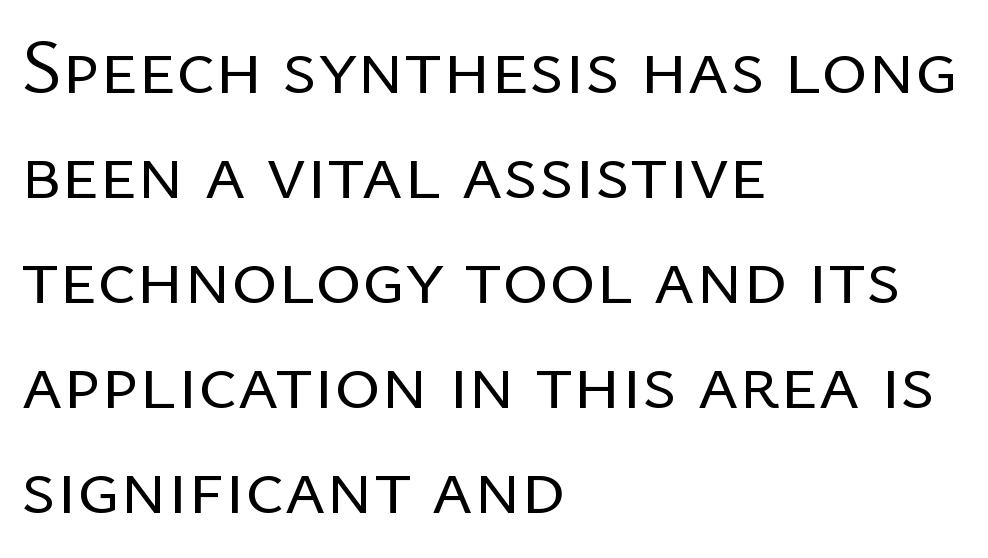
The image shows 79 px regular-weight sans-serif type, upright; set left-aligned, normal line spacing (1.33x), normal letter spacing, not underlined; low stroke contrast and a medium x-height.
